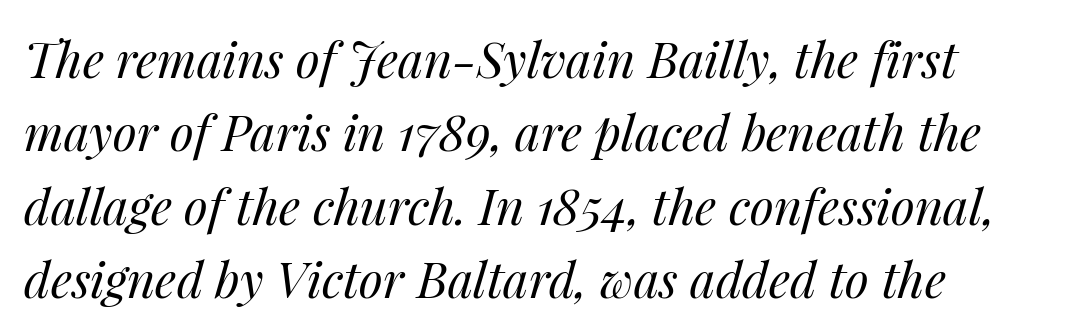
{"italic": "yes", "lean": "right", "slant_degrees": 14, "bold": "no", "weight": "regular", "width": "normal", "stroke_contrast": "medium", "x_height": "medium", "monospaced": "no", "underline": "no", "align": "left", "line_spacing": "normal", "line_spacing_ratio": 1.5, "letter_spacing": "normal", "letter_spacing_em": 0.0, "glyph_px": 49}
